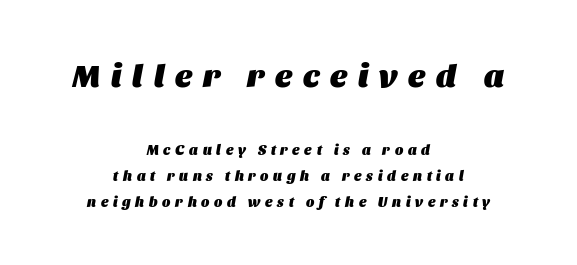
The image shows 32 px heavy type, italic (leaning right); set centered, line spacing 1.88x, unusually wide letter spacing (+0.34 em), not underlined; the first (top) block is 2.29x larger; medium stroke contrast and a large x-height.
